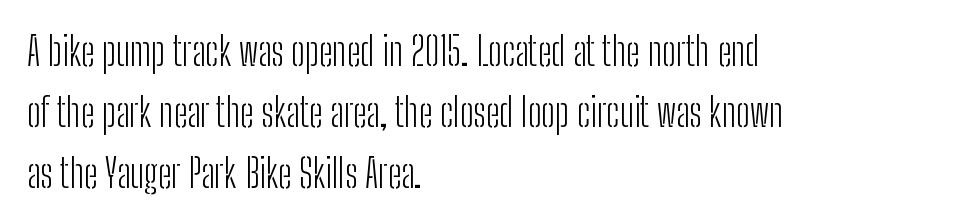
The image shows 39 px light, condensed sans-serif type, upright; set left-aligned, normal line spacing (1.56x), normal letter spacing, not underlined; low stroke contrast and a medium x-height.
